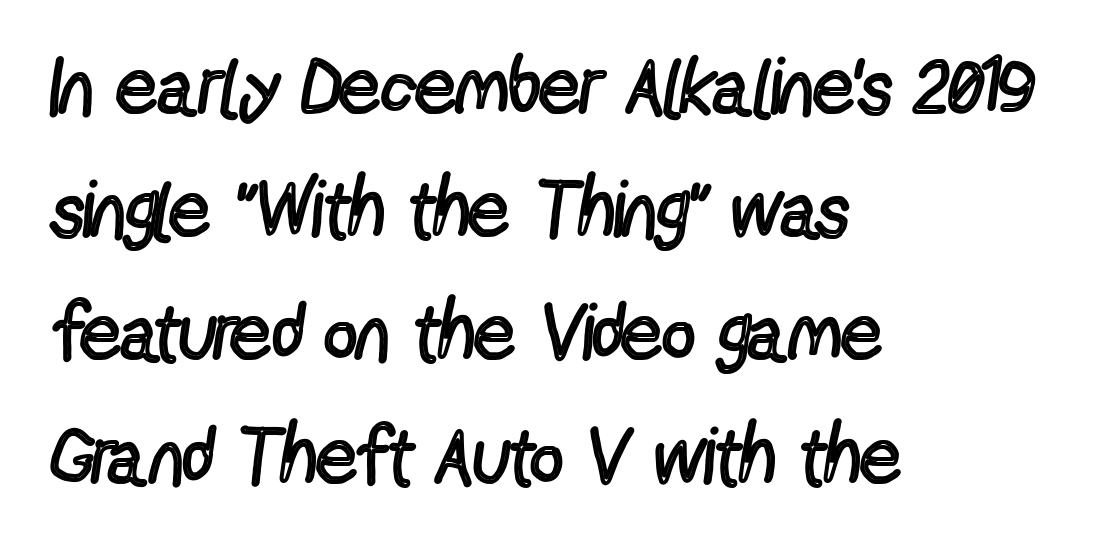
Is the letter spacing exaggerated? No — it looks like the ordinary default. Each row of text sits above clean, open space. The passage shown is not bold in any degree. The glyphs in this specimen are sans serif.
